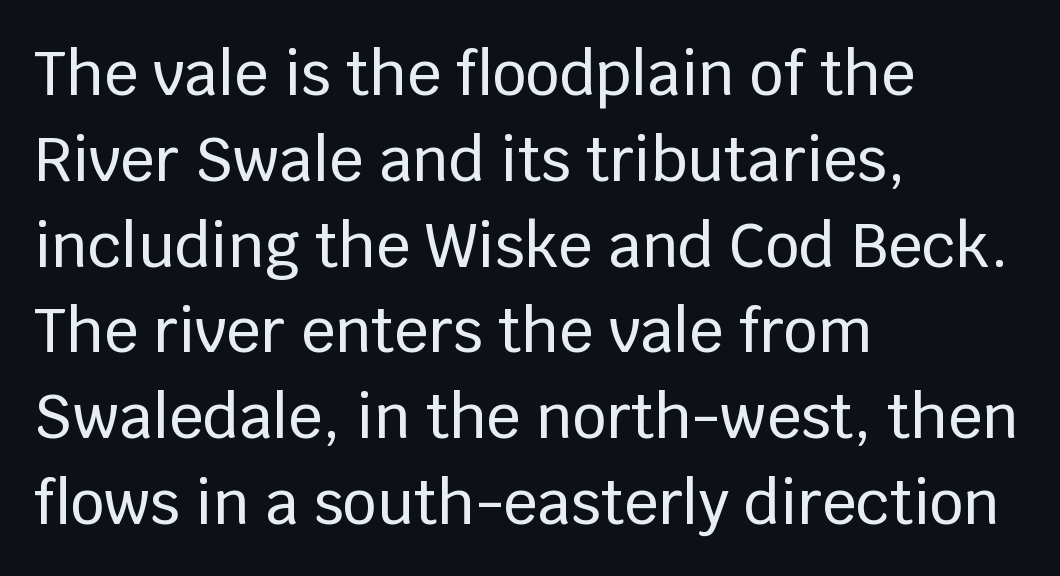
The image shows 60 px sans-serif type, upright; set left-aligned, normal line spacing (1.43x), normal letter spacing, not underlined; low stroke contrast and a large x-height.
